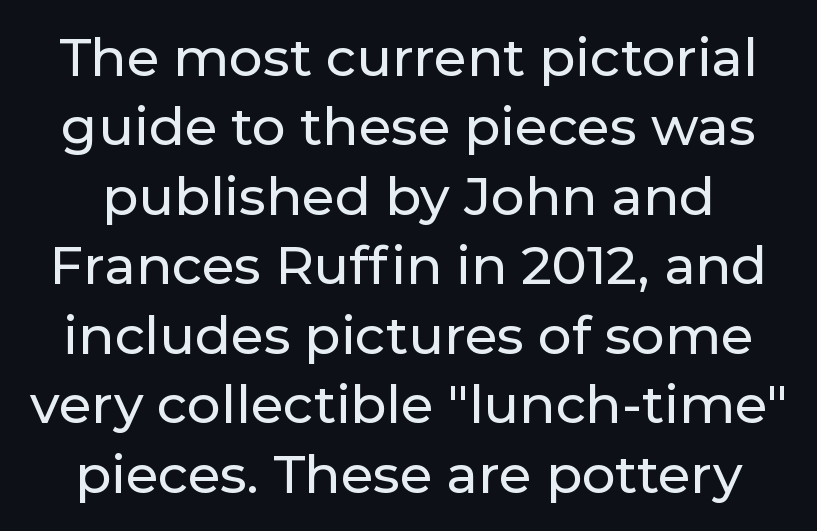
The image shows 53 px sans-serif type, upright; set normal line spacing (1.31x), normal letter spacing, not underlined; low stroke contrast and a medium x-height.
